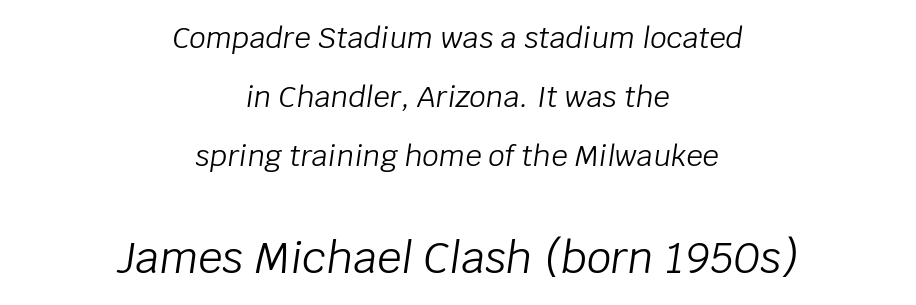
The image shows 43 px light type, italic (leaning right); set centered, loose line spacing (2.03x), normal letter spacing, not underlined; the second (bottom) block is 1.48x larger; low stroke contrast and a large x-height.
